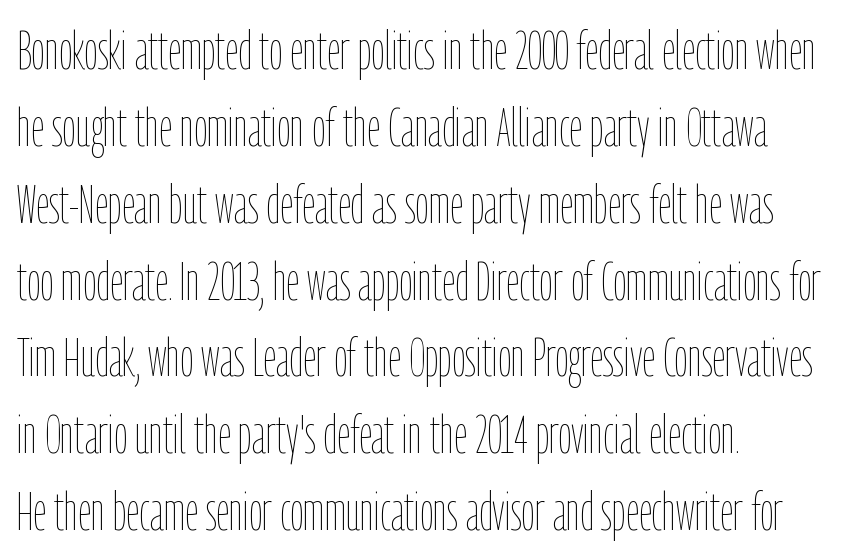
The image shows 53 px thin, condensed type, upright; set left-aligned, normal line spacing (1.45x), normal letter spacing, not underlined; low stroke contrast and a medium x-height.
